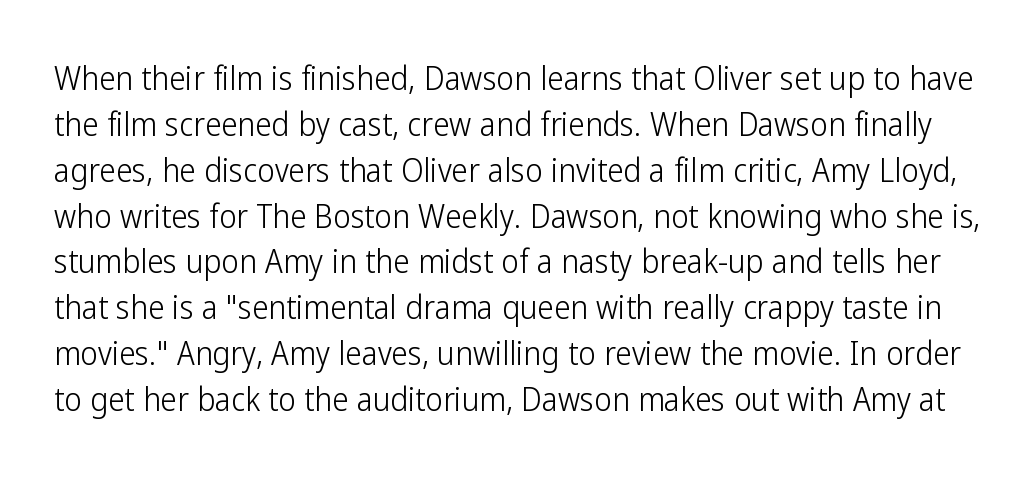
{"serif": "no", "italic": "no", "bold": "no", "weight": "light", "width": "condensed", "stroke_contrast": "low", "x_height": "medium", "monospaced": "no", "underline": "no", "line_spacing": "normal", "line_spacing_ratio": 1.39, "letter_spacing": "normal", "letter_spacing_em": 0.0, "glyph_px": 33}
